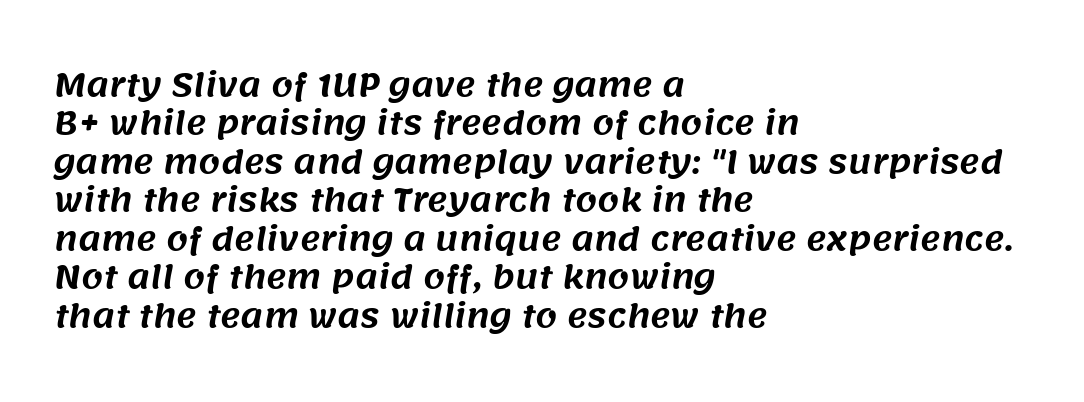
{"serif": "no", "width": "normal", "stroke_contrast": "medium", "x_height": "large", "monospaced": "no", "underline": "no", "align": "left", "line_spacing_ratio": 1.24, "letter_spacing": "normal", "letter_spacing_em": 0.0, "glyph_px": 31}
